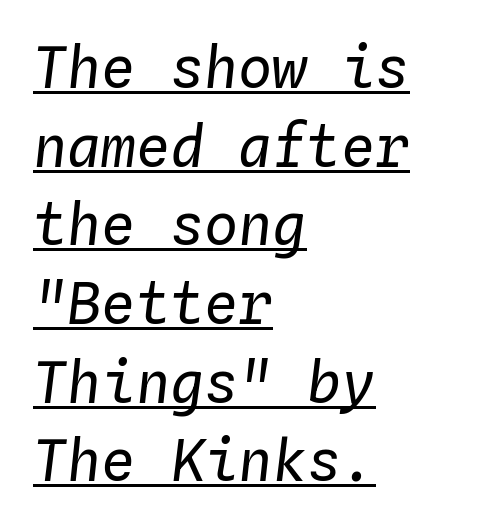
The image shows 57 px regular-weight type, italic (leaning right), monospaced; set left-aligned, normal line spacing (1.38x), normal letter spacing, underlined; low stroke contrast and a medium x-height.
